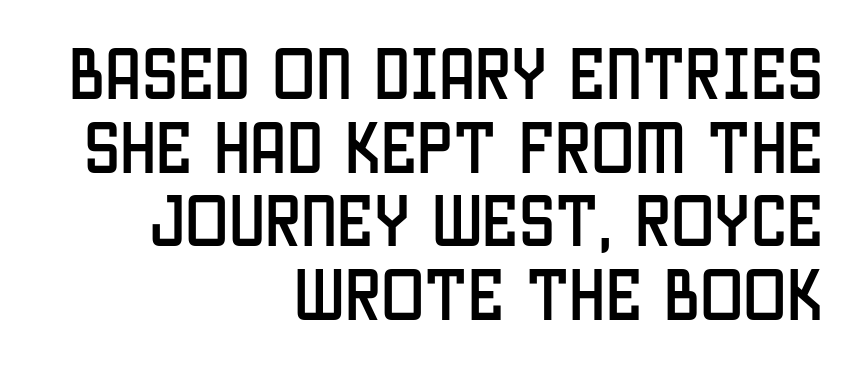
{"serif": "no", "italic": "no", "width": "condensed", "stroke_contrast": "low", "x_height": "large", "monospaced": "no", "underline": "no", "align": "right", "line_spacing": "normal", "line_spacing_ratio": 1.27, "letter_spacing": "normal", "letter_spacing_em": 0.0, "glyph_px": 58}
